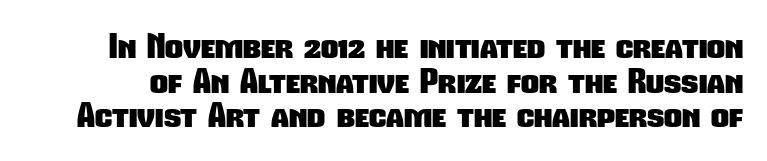
{"serif": "no", "bold": "yes", "weight": "heavy", "width": "condensed", "stroke_contrast": "low", "x_height": "medium", "monospaced": "no", "underline": "no", "line_spacing": "tight", "line_spacing_ratio": 0.99, "letter_spacing": "normal", "letter_spacing_em": 0.0, "glyph_px": 35}
